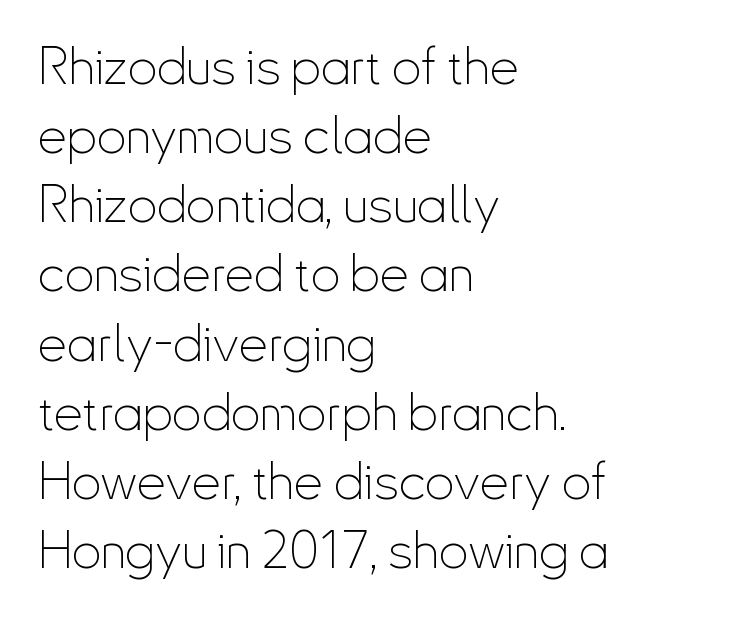
The image shows 52 px thin, condensed sans-serif type, upright; set left-aligned, normal line spacing (1.33x), normal letter spacing, not underlined; low stroke contrast and a small x-height.
